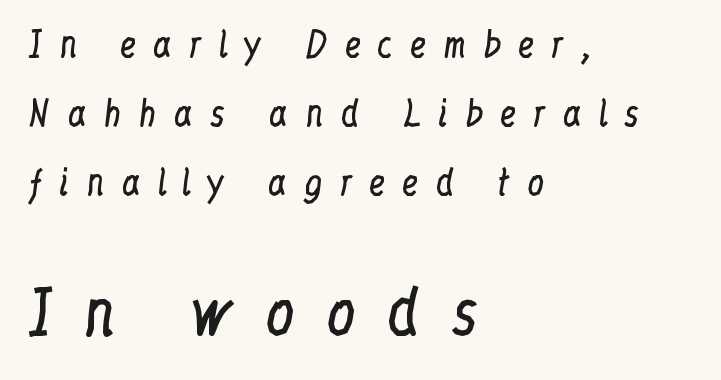
{"serif": "yes", "bold": "no", "weight": "regular", "width": "condensed", "stroke_contrast": "low", "x_height": "medium", "monospaced": "no", "underline": "no", "align": "left", "line_spacing": "loose", "line_spacing_ratio": 2.03, "letter_spacing": "wide", "letter_spacing_em": 0.48, "larger_block": "second", "size_ratio": 1.76, "glyph_px": 60}
